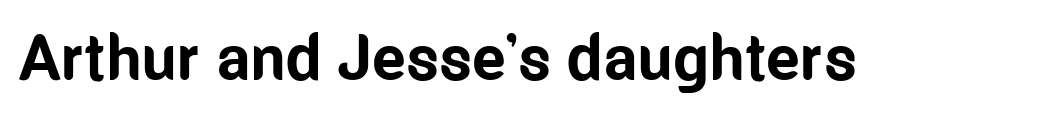
The lettering stays uniformly vertical, giving the passage a roman look. Serif or sans? Sans — the stroke terminals are bare. I'd describe the lettering as bold — thick and assertive. Caption: standard tracking, unaltered.
